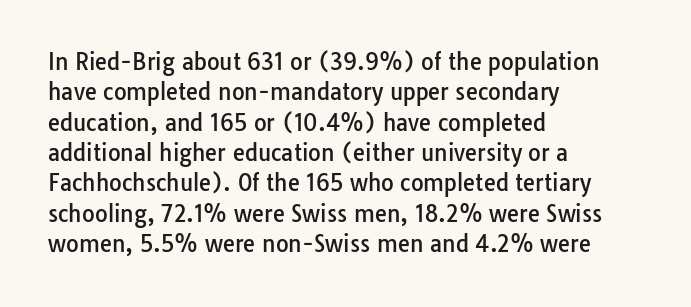
{"italic": "no", "underline": "no", "align": "left", "line_spacing": "normal", "line_spacing_ratio": 1.38, "letter_spacing": "normal", "letter_spacing_em": 0.0, "glyph_px": 22}
